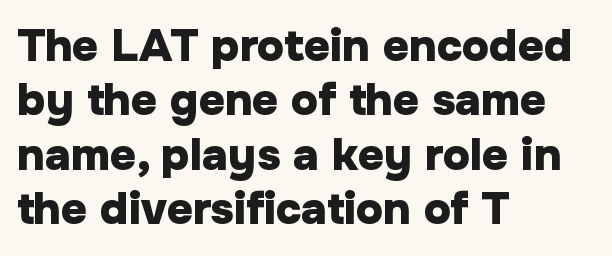
Q: Is the text bold? A: Yes.
Q: Is the text italic (slanted)? A: No, it is upright.
Q: Is the typeface a serif or a sans-serif typeface? A: Sans-serif.
Q: Is the text underlined? A: No.
Q: How is the paragraph aligned? A: Left-aligned.
Q: Is the spacing between letters normal or unusually wide? A: Normal.
Q: Width (condensed, normal, or wide)? A: Normal.
Q: Stroke contrast? A: Low.
Q: x-height? A: Medium.
Q: Monospaced? A: No.
